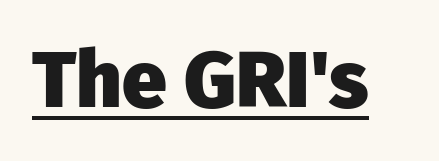
Q: Is the text bold? A: Yes.
Q: Is the text italic (slanted)? A: No, it is upright.
Q: Is the typeface a serif or a sans-serif typeface? A: Sans-serif.
Q: Is the text underlined? A: Yes.
Q: Is the spacing between letters normal or unusually wide? A: Normal.
Q: Width (condensed, normal, or wide)? A: Normal.
Q: Stroke contrast? A: Low.
Q: x-height? A: Medium.
Q: Monospaced? A: No.
